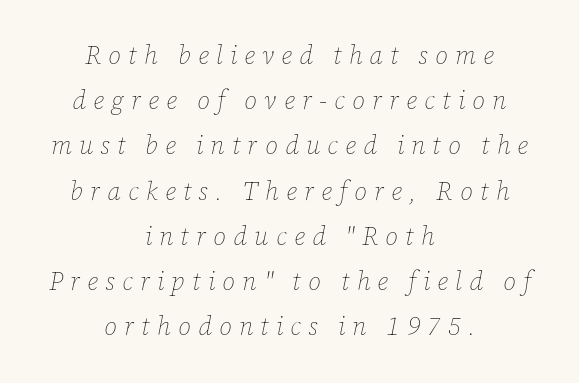
The image shows 25 px text type, italic (leaning right); set centered, line spacing 1.81x, unusually wide letter spacing (+0.29 em), not underlined.
